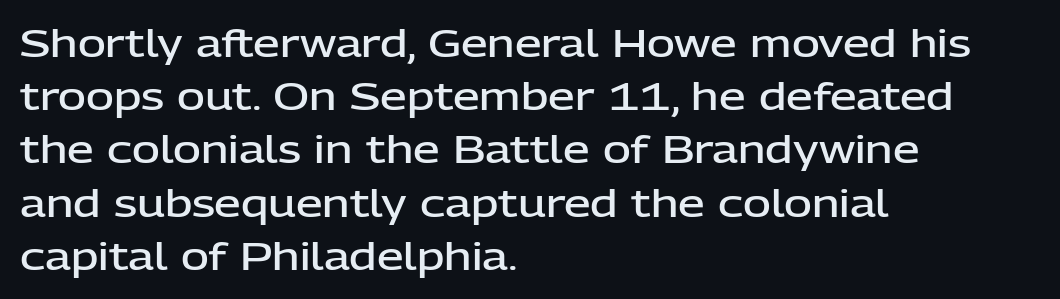
The image shows 38 px semibold sans-serif type, upright; set left-aligned, normal line spacing (1.4x), normal letter spacing, not underlined; low stroke contrast and a medium x-height.
